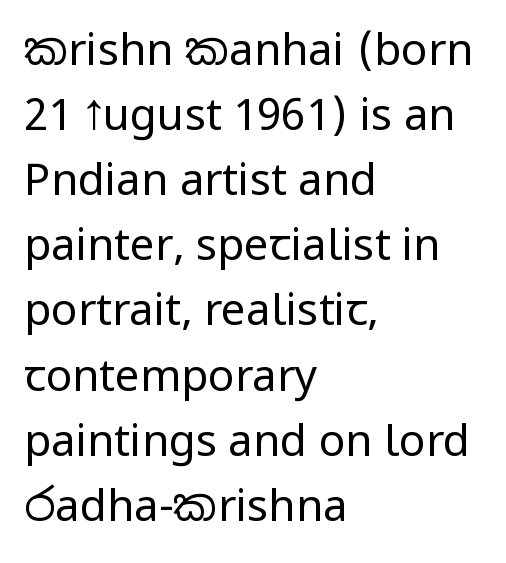
The image shows 44 px regular-weight, condensed sans-serif type, upright; set left-aligned, normal line spacing (1.48x), normal letter spacing, not underlined; low stroke contrast and a large x-height.
